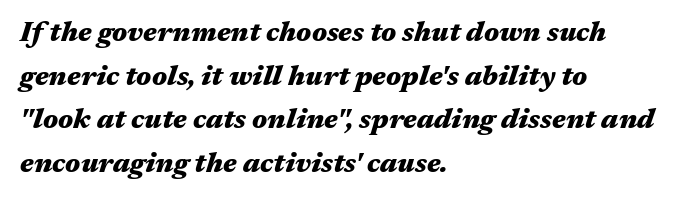
Horizontal alignment here is leftward, the default for most running prose. Successive baselines arrive at the customary interval. There is no visible air inserted between adjacent glyphs. Looking at the ascenders, they clearly lean.
